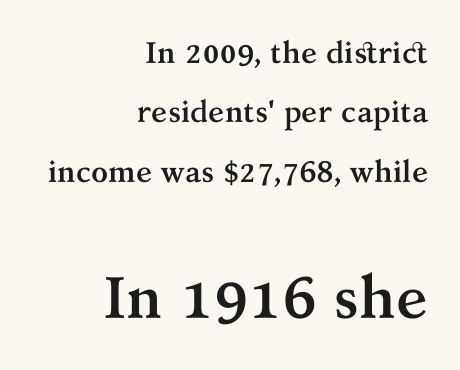
The image shows 59 px semibold serif type, upright; set right-aligned, loose line spacing (1.98x), normal letter spacing, not underlined; the second (bottom) block is 1.97x larger; medium stroke contrast and a medium x-height.
